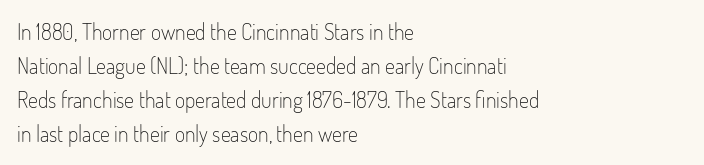
These lines stack with their left ends in a neat column. Any mark beneath the type? The region is blank. Short note: letters normally spaced. The type sits square on the baseline with zero lean.
